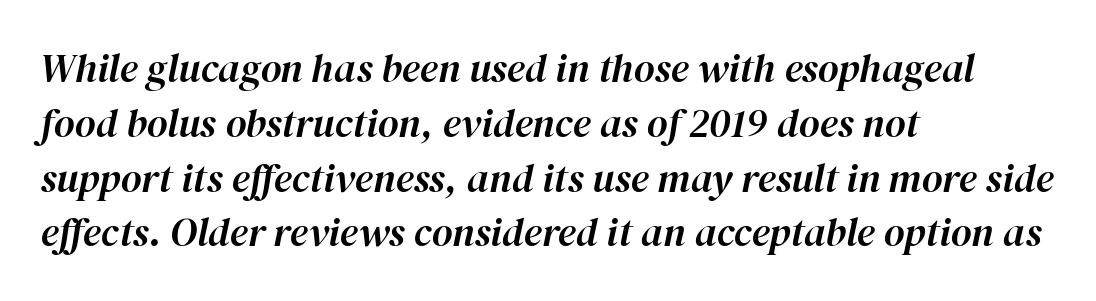
{"italic": "yes", "lean": "right", "slant_degrees": 12, "width": "normal", "stroke_contrast": "high", "x_height": "medium", "monospaced": "no", "underline": "no", "align": "left", "line_spacing": "normal", "line_spacing_ratio": 1.37, "letter_spacing": "normal", "letter_spacing_em": 0.0, "glyph_px": 40}
